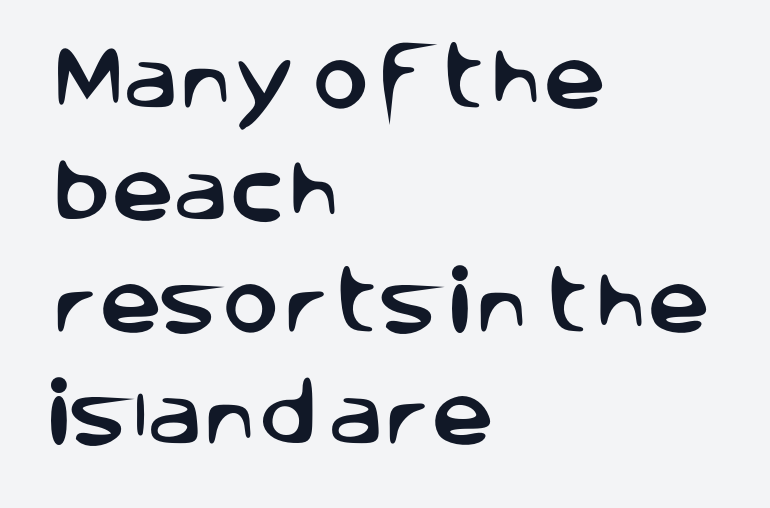
Q: Is the text italic (slanted)? A: No, it is upright.
Q: Is the typeface a serif or a sans-serif typeface? A: Sans-serif.
Q: Is the text underlined? A: No.
Q: How is the paragraph aligned? A: Left-aligned.
Q: Is the spacing between letters normal or unusually wide? A: Normal.
Q: Is the spacing between lines tight, normal or loose? A: Normal.
Q: Width (condensed, normal, or wide)? A: Normal.
Q: Stroke contrast? A: Low.
Q: x-height? A: Large.
Q: Monospaced? A: No.
